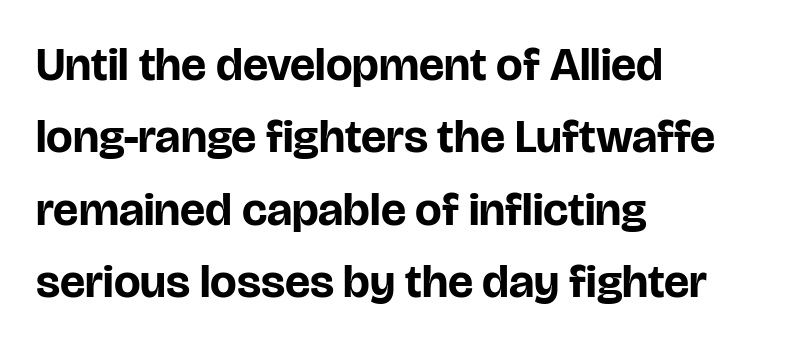
Q: Is the text bold? A: Yes.
Q: Is the text italic (slanted)? A: No, it is upright.
Q: Is the typeface a serif or a sans-serif typeface? A: Sans-serif.
Q: Is the text underlined? A: No.
Q: How is the paragraph aligned? A: Left-aligned.
Q: Is the spacing between letters normal or unusually wide? A: Normal.
Q: Is the spacing between lines tight, normal or loose? A: Normal.
Q: Width (condensed, normal, or wide)? A: Normal.
Q: Stroke contrast? A: Low.
Q: x-height? A: Large.
Q: Monospaced? A: No.
